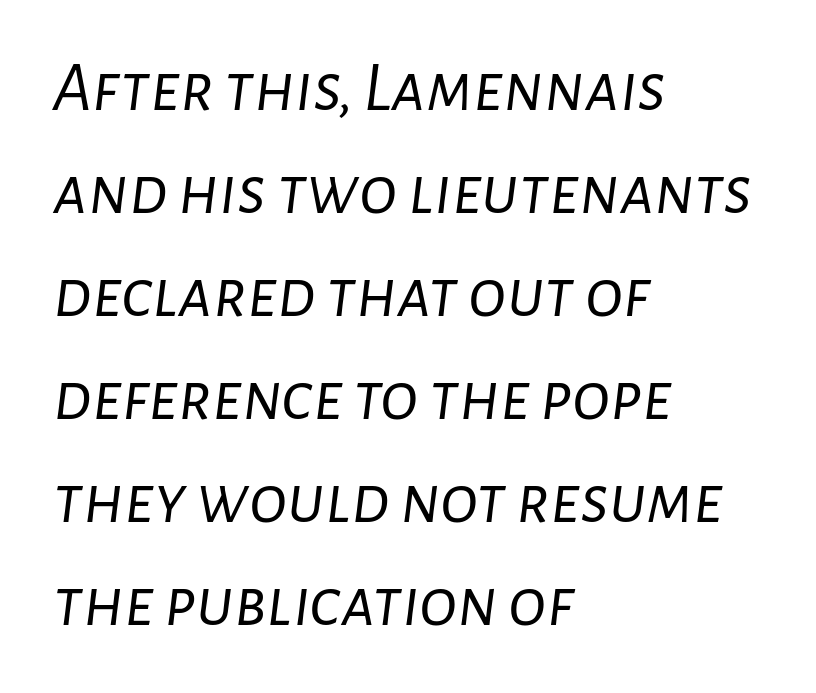
The block of text has a typical density, with ordinary space between rows. The letterforms sit at book weight or below. Leftover space on each line is placed entirely after the last word. Does the lettering tilt? It does — this is italic.
